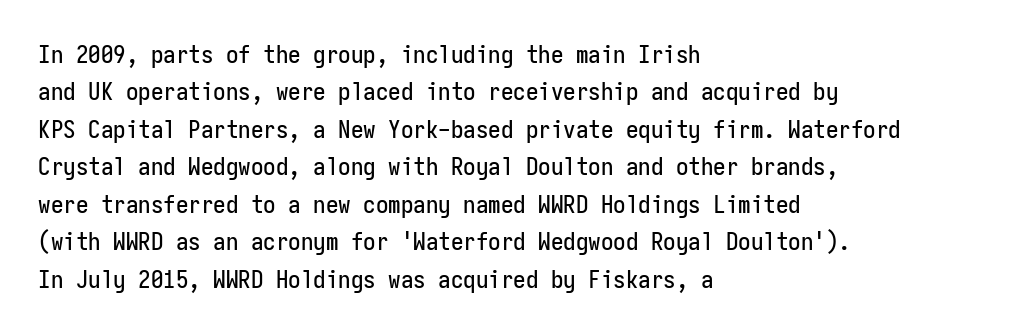
{"italic": "no", "underline": "no", "align": "left", "line_spacing": "normal", "line_spacing_ratio": 1.5, "letter_spacing": "normal", "letter_spacing_em": 0.0, "glyph_px": 25}
